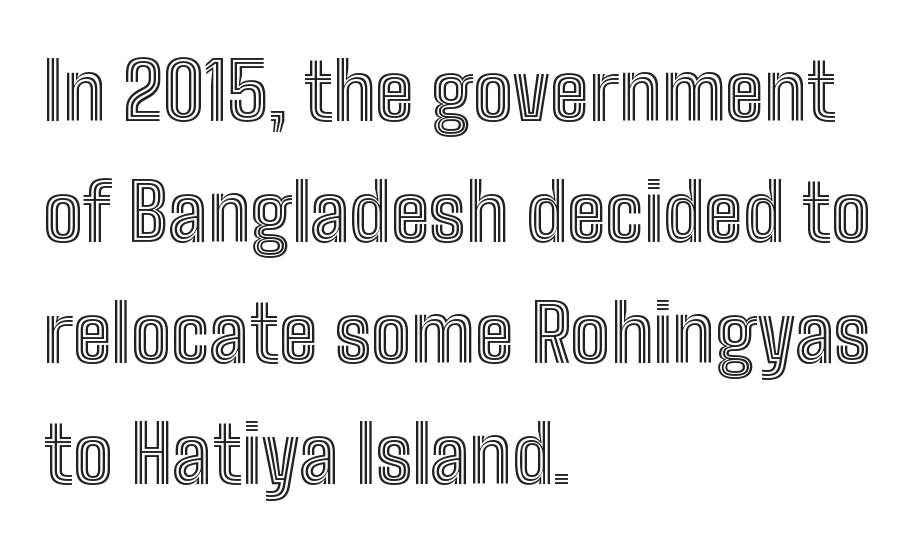
Q: Is the text italic (slanted)? A: No, it is upright.
Q: Is the text underlined? A: No.
Q: How is the paragraph aligned? A: Left-aligned.
Q: Is the spacing between letters normal or unusually wide? A: Normal.
Q: Is the spacing between lines tight, normal or loose? A: Normal.
Q: Width (condensed, normal, or wide)? A: Condensed.
Q: x-height? A: Medium.
Q: Monospaced? A: No.
